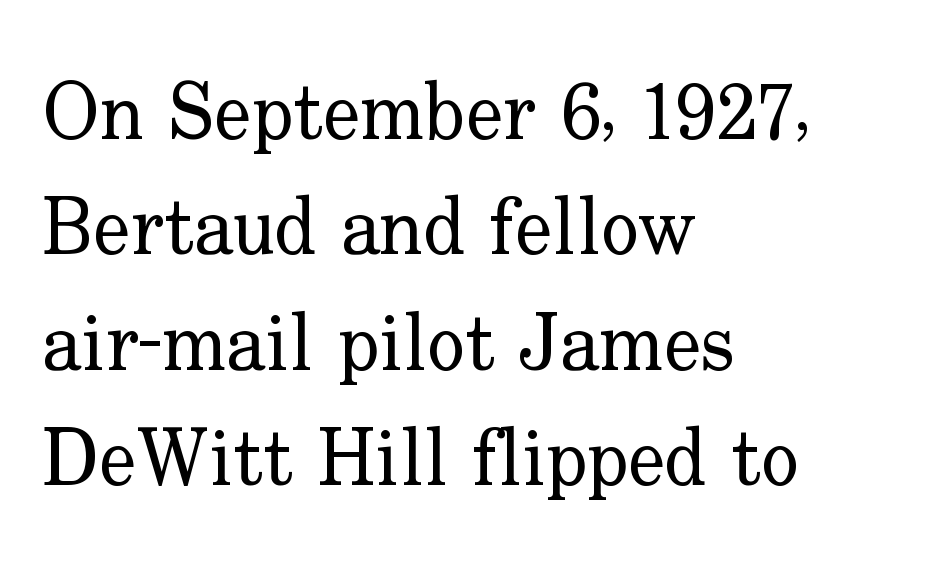
The image shows 79 px regular-weight serif type, upright; set left-aligned, normal line spacing (1.46x), normal letter spacing, not underlined; low stroke contrast and a small x-height.
